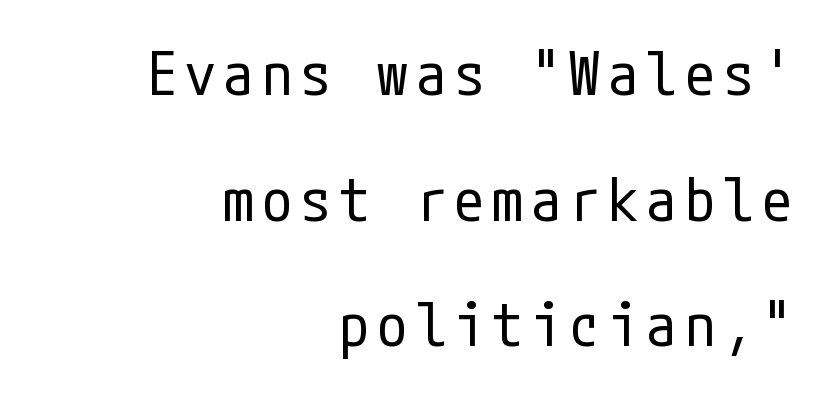
Designer's note — italics off, roman on. The text was rendered using a sans face with plain stroke endings. The gap between lines stays unmarked. Baseline-to-baseline distance is far greater than the letter height. The rag falls on the left side of this text block.
